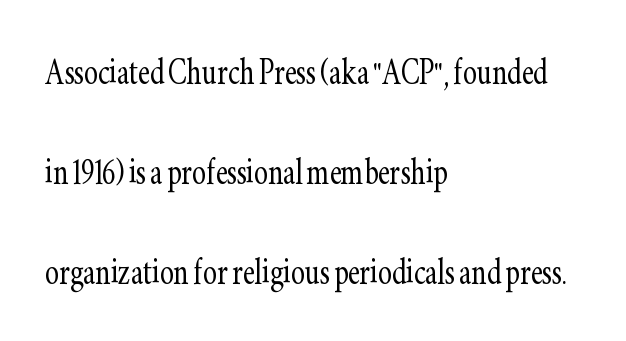
Q: Is the text bold? A: No.
Q: Is the text italic (slanted)? A: No, it is upright.
Q: Is the typeface a serif or a sans-serif typeface? A: Serif.
Q: Is the text underlined? A: No.
Q: How is the paragraph aligned? A: Left-aligned.
Q: Is the spacing between letters normal or unusually wide? A: Normal.
Q: Is the spacing between lines tight, normal or loose? A: Loose.
Q: Width (condensed, normal, or wide)? A: Condensed.
Q: Stroke contrast? A: Low.
Q: x-height? A: Small.
Q: Monospaced? A: No.
